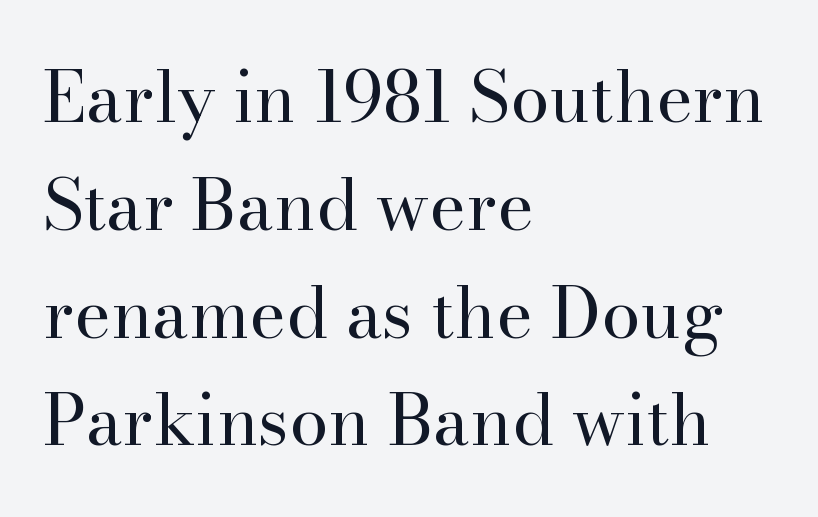
Q: Is the text bold? A: No.
Q: Is the text italic (slanted)? A: No, it is upright.
Q: Is the typeface a serif or a sans-serif typeface? A: Serif.
Q: Is the text underlined? A: No.
Q: How is the paragraph aligned? A: Left-aligned.
Q: Is the spacing between letters normal or unusually wide? A: Normal.
Q: Is the spacing between lines tight, normal or loose? A: Normal.
Q: Width (condensed, normal, or wide)? A: Normal.
Q: Stroke contrast? A: High.
Q: x-height? A: Small.
Q: Monospaced? A: No.
